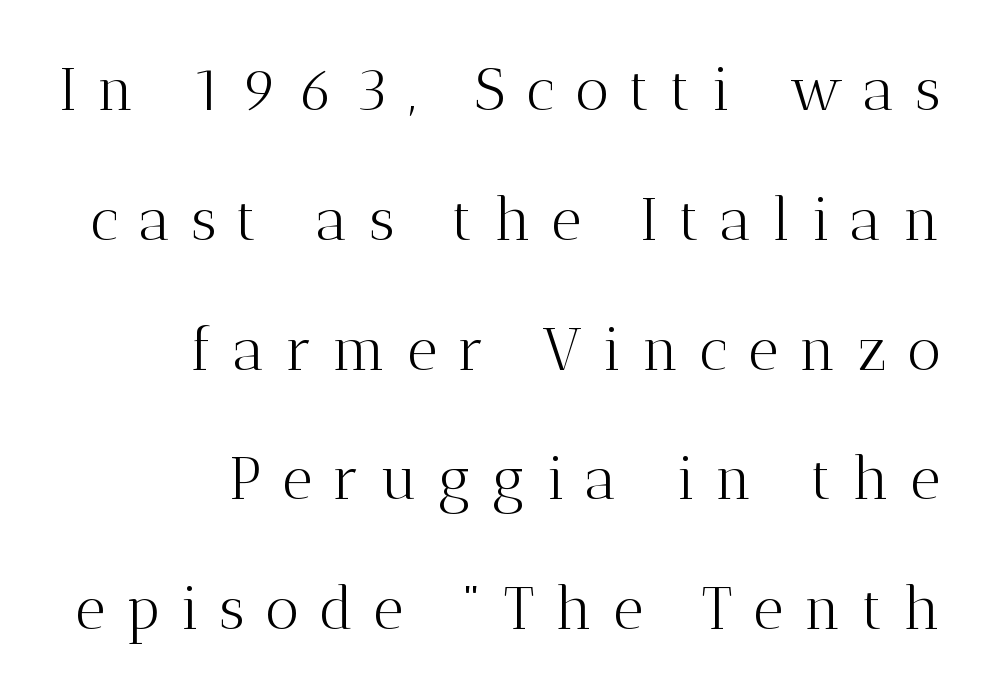
Serif or sans? Serif — the stroke terminals have little feet. What's the leading like? Stretched, with rows far apart. Unbolded letterforms with no extra heft. The lines are quadded right. A typesetter would call this proportional, since set widths differ per character. The letterforms stand isolated, each surrounded by extra space.
